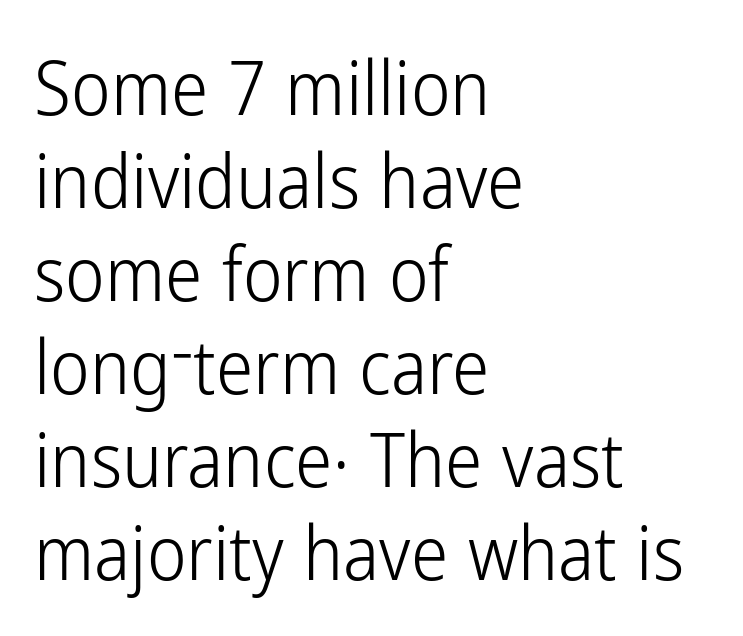
{"serif": "no", "italic": "no", "bold": "no", "weight": "light", "width": "condensed", "stroke_contrast": "low", "x_height": "medium", "monospaced": "no", "underline": "no", "align": "left", "line_spacing_ratio": 1.24, "letter_spacing": "normal", "letter_spacing_em": 0.0, "glyph_px": 75}
